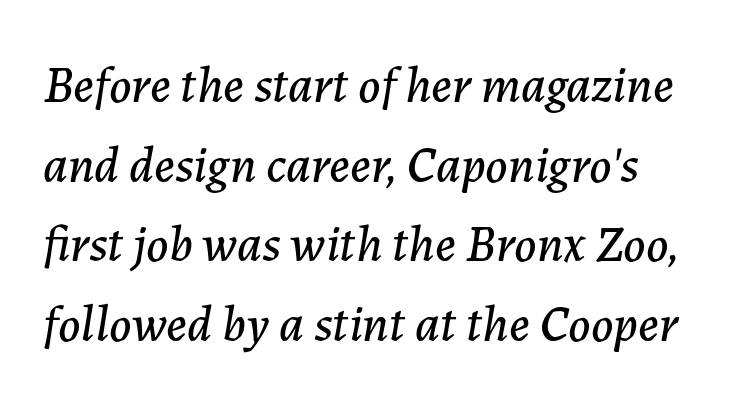
Successive baselines arrive at the customary interval. The rendering uses natural spacing where letterforms have individual widths. Posture: slanted. Just letters on the line, the space beneath them empty. Students, note that the glyphs here touch the page at normal intervals.
